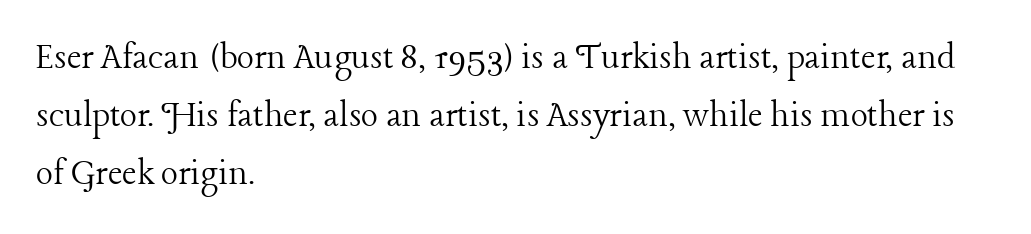
{"serif": "yes", "italic": "no", "bold": "no", "weight": "light", "width": "normal", "stroke_contrast": "low", "x_height": "medium", "monospaced": "no", "underline": "no", "align": "left", "line_spacing": "normal", "line_spacing_ratio": 1.45, "letter_spacing": "normal", "letter_spacing_em": 0.0, "glyph_px": 40}
